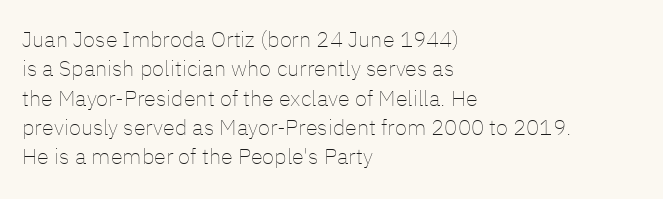
Caption: face not bold, strokes unweighted. Whoever set this chose a conventional vertical rhythm. This sample uses plain, unmodified letter spacing. The lettering stays uniformly vertical, giving the passage a roman look. Rule under the text: the space is simply empty.
